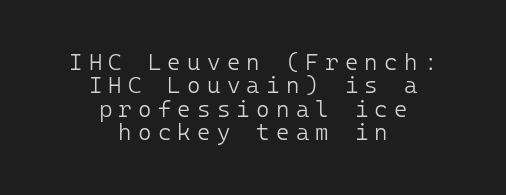
The image shows 23 px text type, upright; set centered, tight line spacing (1.02x), unusually wide letter spacing (+0.27 em), not underlined.
